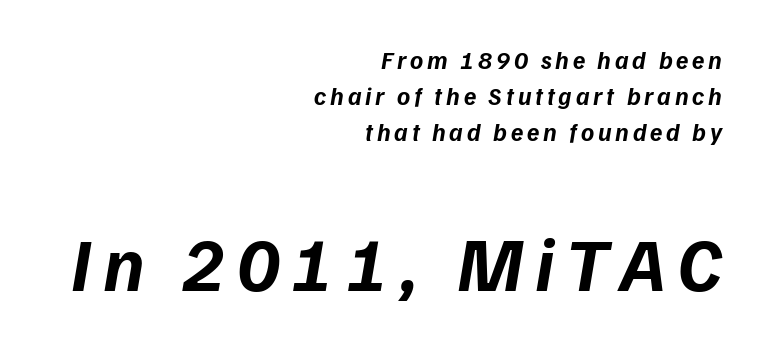
Q: Is the text bold? A: Yes.
Q: Is the typeface a serif or a sans-serif typeface? A: Sans-serif.
Q: Is the text underlined? A: No.
Q: How is the paragraph aligned? A: Right-aligned.
Q: Is the spacing between lines tight, normal or loose? A: Normal.
Q: Which block of text is set in a larger size, the first (top) or the second (bottom)? A: The second (bottom) one.
Q: Width (condensed, normal, or wide)? A: Normal.
Q: Stroke contrast? A: Low.
Q: x-height? A: Medium.
Q: Monospaced? A: No.
